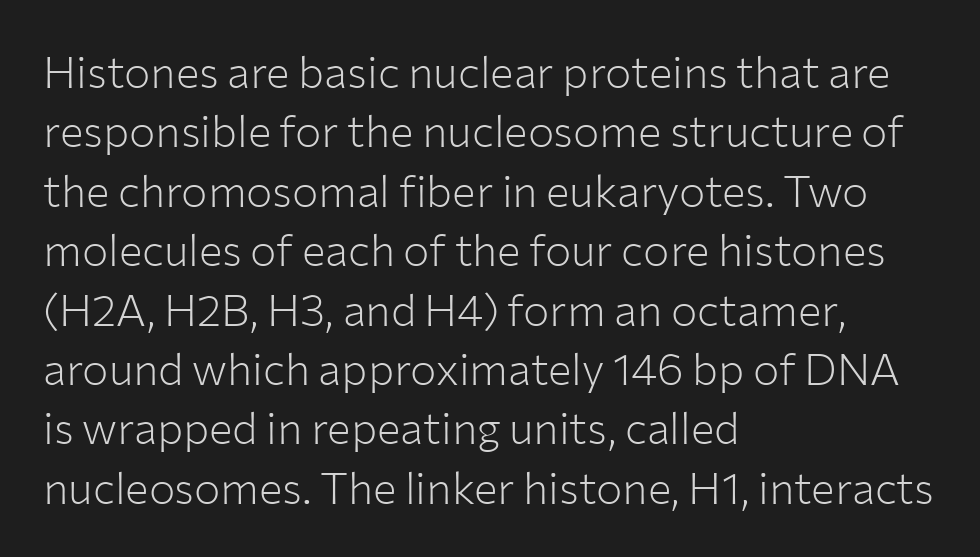
Q: Is the text bold? A: No.
Q: Is the text italic (slanted)? A: No, it is upright.
Q: Is the typeface a serif or a sans-serif typeface? A: Sans-serif.
Q: Is the text underlined? A: No.
Q: How is the paragraph aligned? A: Left-aligned.
Q: Is the spacing between letters normal or unusually wide? A: Normal.
Q: Is the spacing between lines tight, normal or loose? A: Normal.
Q: Width (condensed, normal, or wide)? A: Normal.
Q: Stroke contrast? A: Low.
Q: x-height? A: Medium.
Q: Monospaced? A: No.
